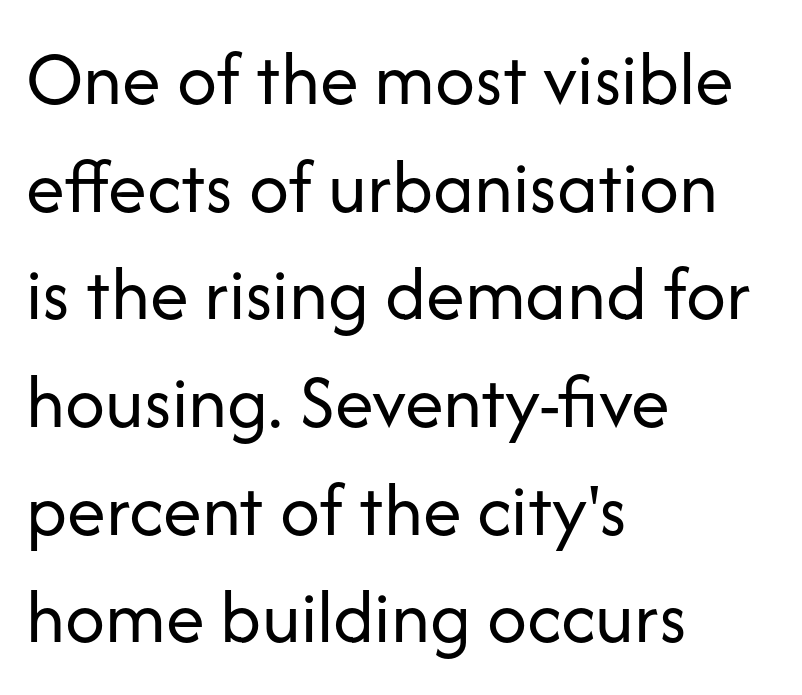
You could not count columns in this text — the font is proportionally spaced. This sample uses an upright cut, with every glyph sitting square on the baseline. Check the space under the baseline: it is left empty. All the whitespace from short lines collects on the right. Characters follow at the spacing the type designer built in.
